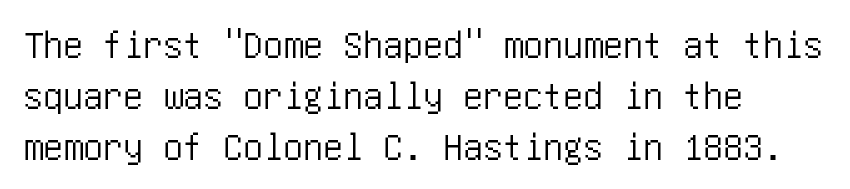
The image shows 40 px condensed sans-serif type, upright; set left-aligned, normal line spacing (1.28x), normal letter spacing, not underlined; low stroke contrast and a large x-height.
